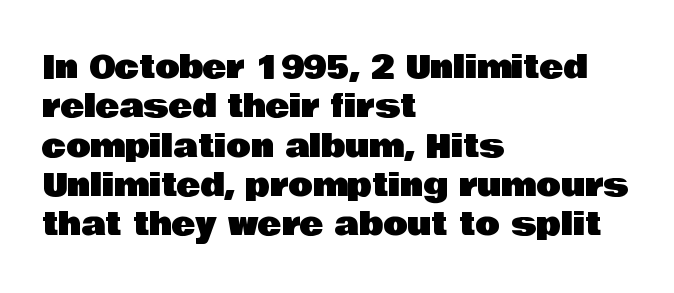
Character widths vary here, with narrow letters taking less room than wide ones. A typesetter would mark this as roman, not italic. Classification — sans serif. The ragged edge is on the right, which tells us the setting is flush left. Honestly, there is no underline to notice here at all. Look at the tracking — it's just the regular setting, nothing added.
